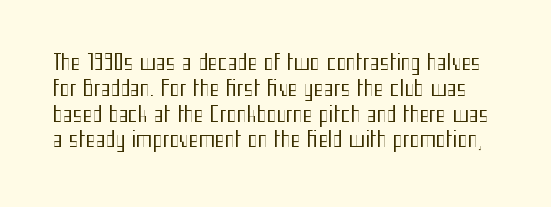
Letter spacing: default. Stem width sits at or under what a default text font uses. No word sits above an underline. The lettering holds an erect, upright posture throughout.
